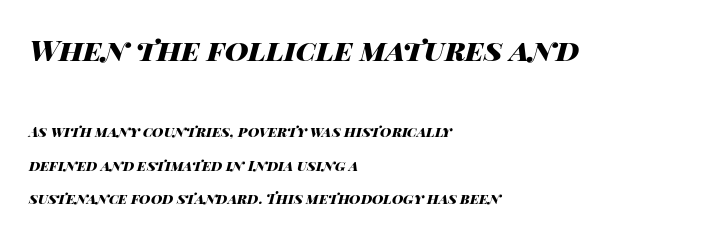
{"italic": "yes", "lean": "right", "slant_degrees": 14, "bold": "yes", "weight": "heavy", "width": "wide", "stroke_contrast": "high", "x_height": "large", "monospaced": "no", "underline": "no", "align": "left", "line_spacing": "loose", "line_spacing_ratio": 2.38, "letter_spacing": "normal", "letter_spacing_em": 0.0, "larger_block": "first", "size_ratio": 2.07, "glyph_px": 29}
